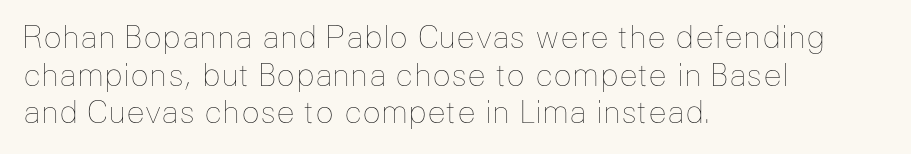
There is no visible air inserted between adjacent glyphs. Reading down the block, your eye returns to a fixed left position each line. It's the straight-up-and-down kind of type. This sample has the flowing, uneven cadence of proportional lettering. The gap between lines stays unmarked. The strokes are not fattened; the text isn't bold.
